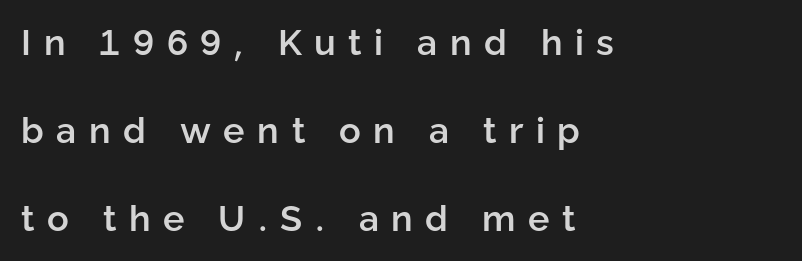
The image shows 36 px semibold sans-serif type, upright; set left-aligned, loose line spacing (2.45x), unusually wide letter spacing (+0.35 em), not underlined; low stroke contrast and a medium x-height.
